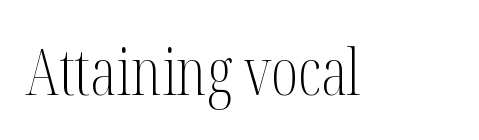
The image shows 64 px light, condensed serif type, upright; set normal letter spacing, not underlined; medium stroke contrast and a medium x-height.
